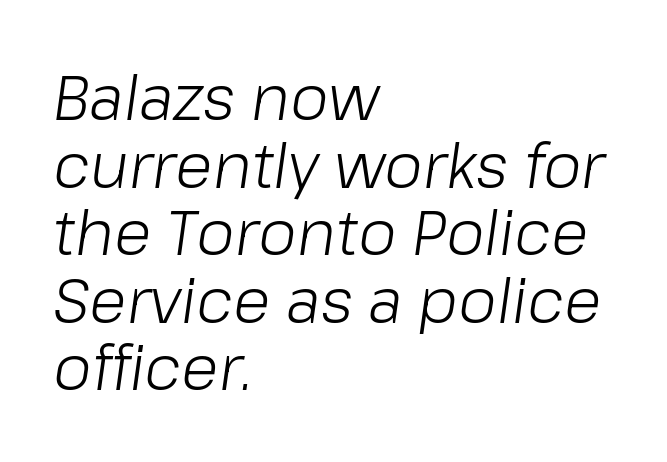
The image shows 62 px light type, italic (leaning right); set left-aligned, tight line spacing (1.09x), normal letter spacing, not underlined; low stroke contrast and a medium x-height.
